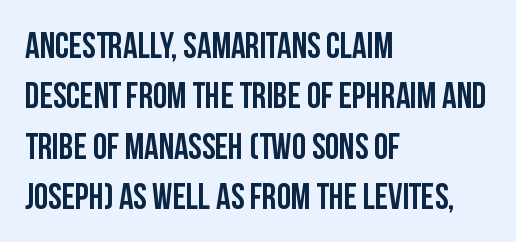
Q: Is the text bold? A: Yes.
Q: Is the text italic (slanted)? A: No, it is upright.
Q: Is the typeface a serif or a sans-serif typeface? A: Sans-serif.
Q: Is the text underlined? A: No.
Q: How is the paragraph aligned? A: Left-aligned.
Q: Is the spacing between letters normal or unusually wide? A: Normal.
Q: Is the spacing between lines tight, normal or loose? A: Normal.
Q: Width (condensed, normal, or wide)? A: Condensed.
Q: Stroke contrast? A: Low.
Q: x-height? A: Large.
Q: Monospaced? A: No.
